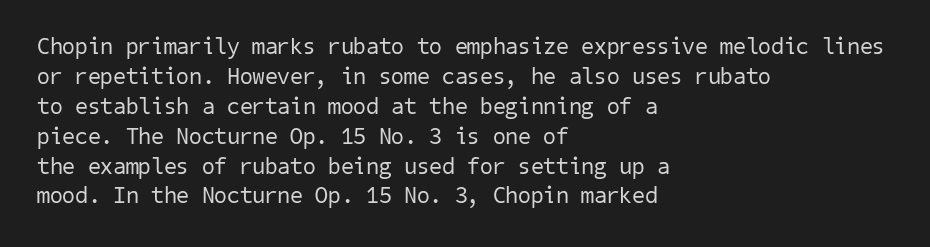
Q: Is the text bold? A: No.
Q: Is the text underlined? A: No.
Q: How is the paragraph aligned? A: Left-aligned.
Q: Is the spacing between letters normal or unusually wide? A: Normal.
Q: Is the spacing between lines tight, normal or loose? A: Normal.
